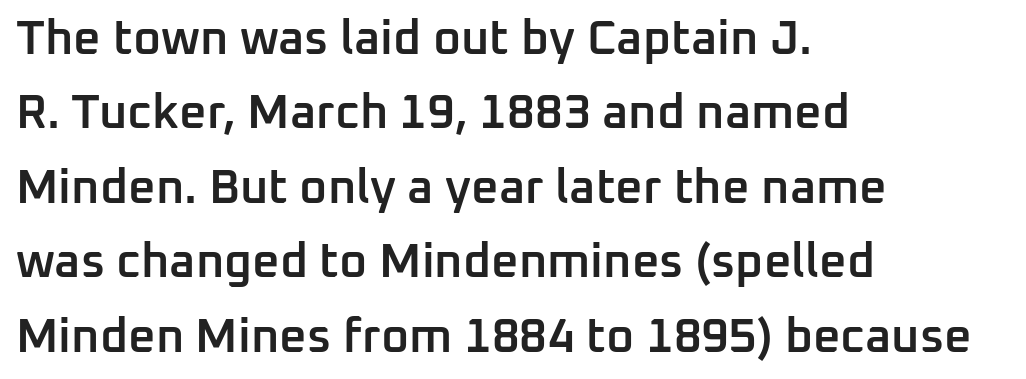
{"serif": "no", "italic": "no", "bold": "semi", "weight": "semibold", "width": "normal", "stroke_contrast": "low", "x_height": "medium", "monospaced": "no", "underline": "no", "align": "left", "line_spacing": "normal", "line_spacing_ratio": 1.55, "letter_spacing": "normal", "letter_spacing_em": 0.0, "glyph_px": 48}
